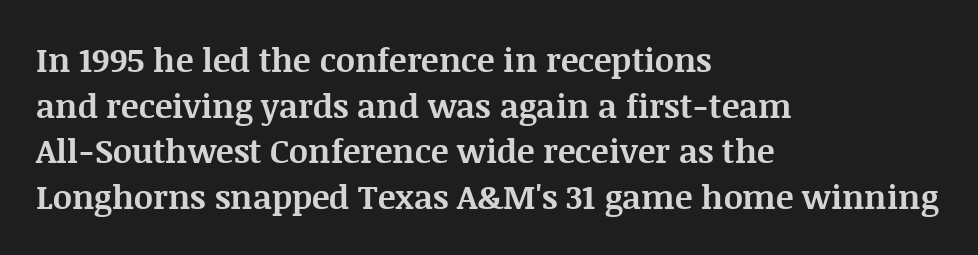
The image shows 33 px bold serif type, upright; set left-aligned, normal line spacing (1.38x), normal letter spacing, not underlined; medium stroke contrast and a large x-height.
